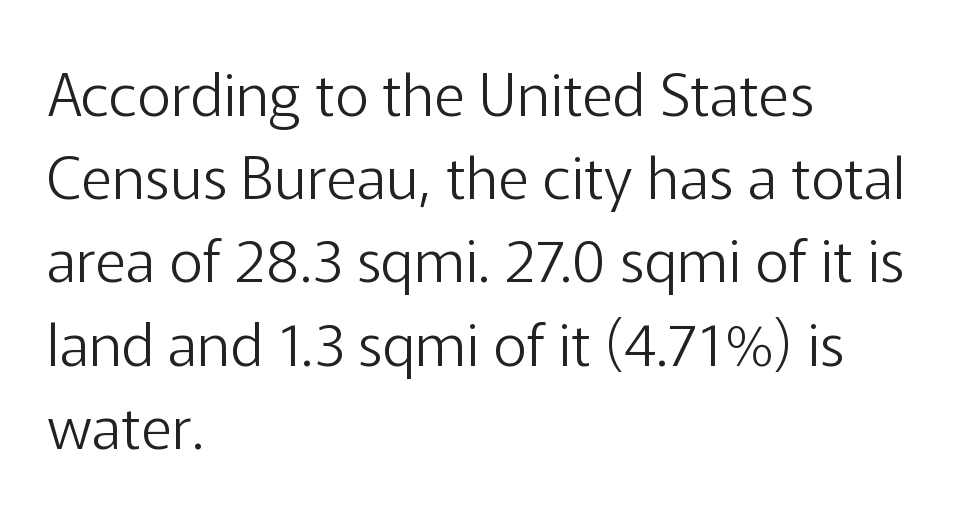
{"serif": "no", "italic": "no", "bold": "no", "weight": "light", "width": "normal", "stroke_contrast": "low", "x_height": "medium", "monospaced": "no", "underline": "no", "align": "left", "line_spacing": "normal", "line_spacing_ratio": 1.41, "letter_spacing": "normal", "letter_spacing_em": 0.0, "glyph_px": 59}
